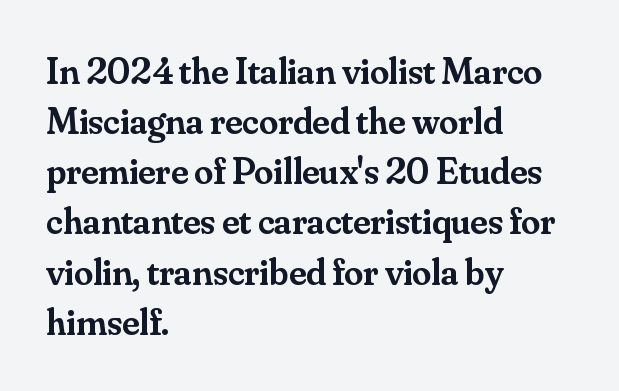
The image shows 38 px semibold serif type, upright; set left-aligned, normal line spacing (1.32x), normal letter spacing, not underlined; medium stroke contrast and a small x-height.
